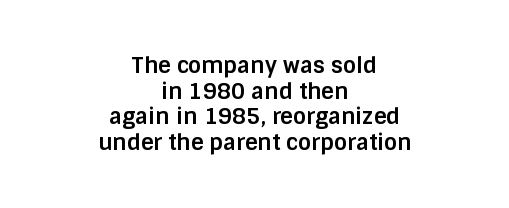
Q: Is the text bold? A: Yes.
Q: Is the text italic (slanted)? A: No, it is upright.
Q: Is the text underlined? A: No.
Q: How is the paragraph aligned? A: Centered.
Q: Is the spacing between letters normal or unusually wide? A: Normal.
